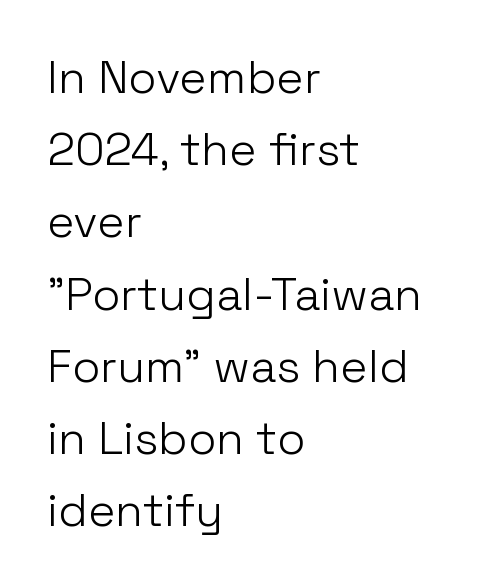
The image shows 46 px light sans-serif type, upright; set left-aligned, normal line spacing (1.57x), normal letter spacing, not underlined; low stroke contrast and a medium x-height.
